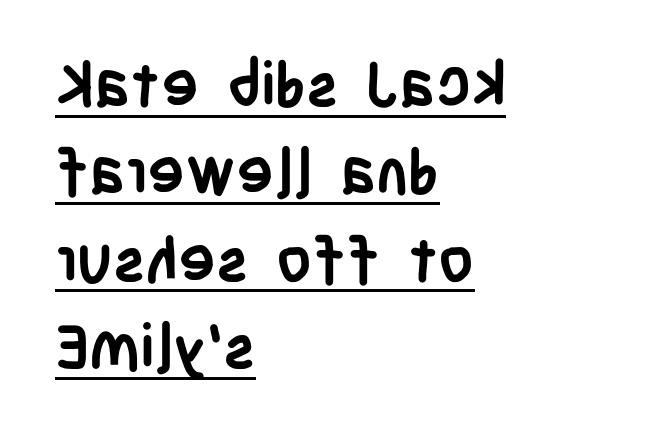
The image shows 62 px semibold, condensed sans-serif type, upright; set left-aligned, normal line spacing (1.41x), normal letter spacing, underlined; low stroke contrast and a large x-height.
